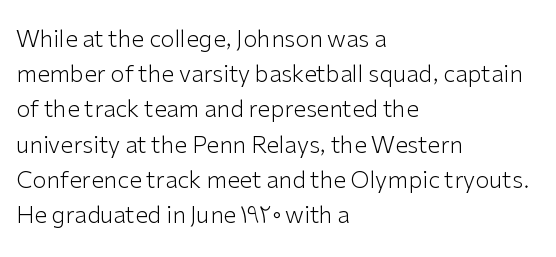
{"italic": "no", "bold": "no", "underline": "no", "align": "left", "line_spacing": "normal", "line_spacing_ratio": 1.53, "letter_spacing": "normal", "letter_spacing_em": 0.0, "glyph_px": 23}
